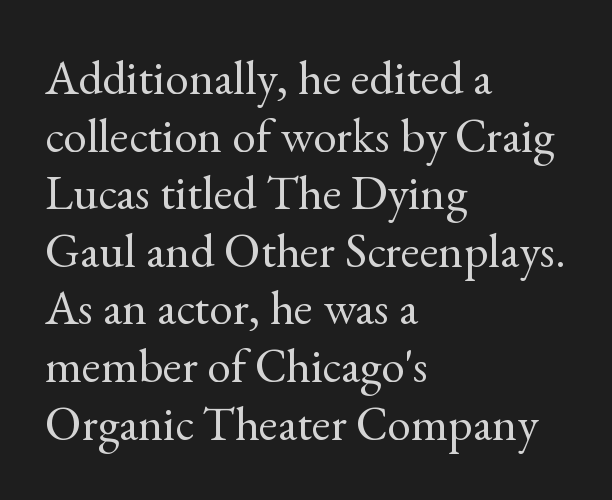
Q: Is the text bold? A: No.
Q: Is the text italic (slanted)? A: No, it is upright.
Q: Is the typeface a serif or a sans-serif typeface? A: Serif.
Q: Is the text underlined? A: No.
Q: How is the paragraph aligned? A: Left-aligned.
Q: Is the spacing between letters normal or unusually wide? A: Normal.
Q: Width (condensed, normal, or wide)? A: Normal.
Q: x-height? A: Small.
Q: Monospaced? A: No.
